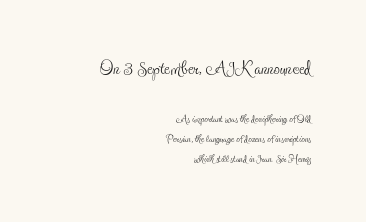
Q: Is the text bold? A: No.
Q: Is the text underlined? A: No.
Q: How is the paragraph aligned? A: Right-aligned.
Q: Is the spacing between letters normal or unusually wide? A: Normal.
Q: Is the spacing between lines tight, normal or loose? A: Normal.
Q: Which block of text is set in a larger size, the first (top) or the second (bottom)? A: The first (top) one.
